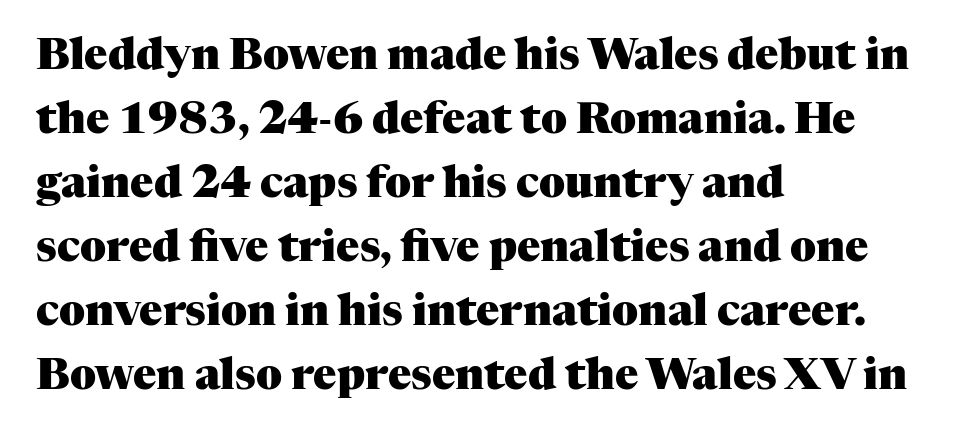
Glance below the letters and you will spot only blank space. A typesetter would call this proportional, since set widths differ per character. This sample uses a serif face. The letters stand upright; this is a roman face. Characters follow at the spacing the type designer built in.
